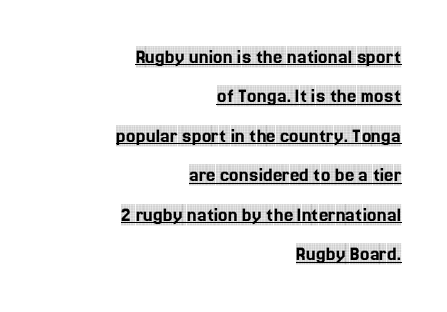
The image shows 21 px text type, upright; set right-aligned, line spacing 1.88x, normal letter spacing, underlined.
